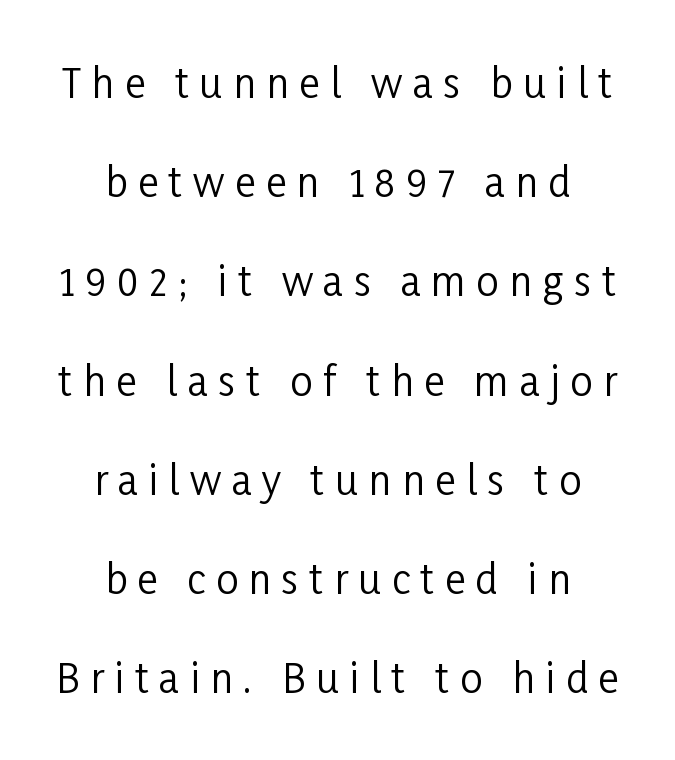
{"serif": "no", "italic": "no", "bold": "no", "weight": "regular", "width": "condensed", "stroke_contrast": "low", "x_height": "medium", "monospaced": "no", "underline": "no", "align": "center", "line_spacing": "loose", "line_spacing_ratio": 2.48, "letter_spacing": "wide", "letter_spacing_em": 0.26, "glyph_px": 40}
